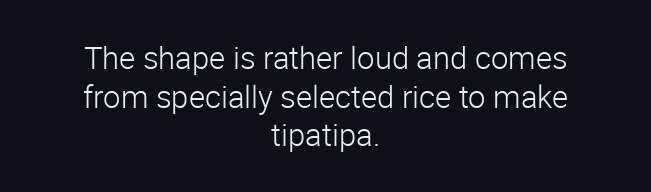
The image shows 31 px light sans-serif type, upright; set centered, normal line spacing (1.25x), normal letter spacing, not underlined; low stroke contrast and a medium x-height.
